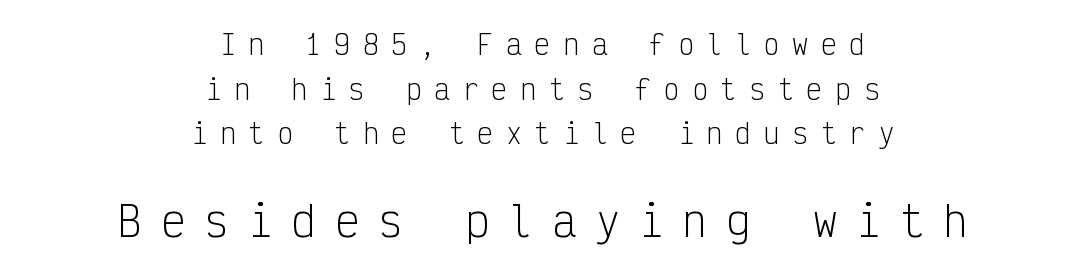
The image shows 41 px light, condensed sans-serif type, upright, monospaced; set centered, normal line spacing (1.65x), unusually wide letter spacing (+0.46 em), not underlined; the second (bottom) block is 1.52x larger; low stroke contrast and a medium x-height.
